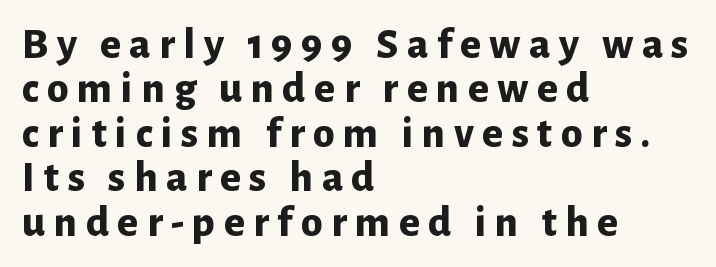
Posture: upright roman. Layout note: lines flush left. These lines carry a lot of weight — the face is fully bold. The letters carry no serifs — their stems end cleanly without finishing strokes. Here the designer chose a conventional face with non-uniform glyph widths. Tightly led — the rows are bunched.
